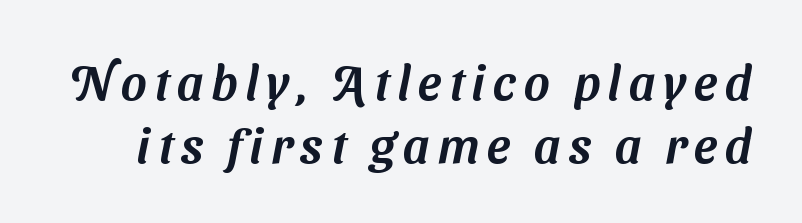
The image shows 49 px sans-serif type; set normal line spacing (1.29x), not underlined; medium stroke contrast and a medium x-height.
